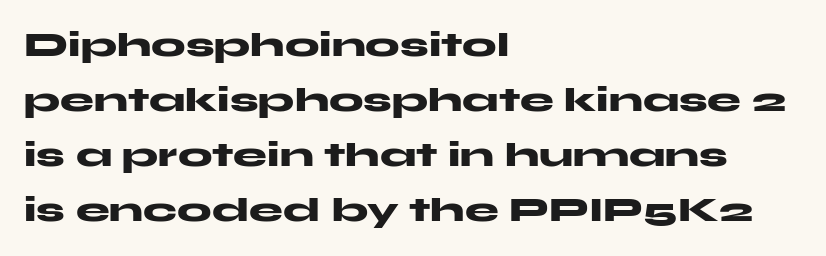
{"serif": "no", "italic": "no", "bold": "yes", "weight": "heavy", "width": "wide", "stroke_contrast": "medium", "x_height": "medium", "monospaced": "no", "underline": "no", "align": "left", "line_spacing": "normal", "line_spacing_ratio": 1.62, "letter_spacing": "normal", "letter_spacing_em": 0.0, "glyph_px": 34}
